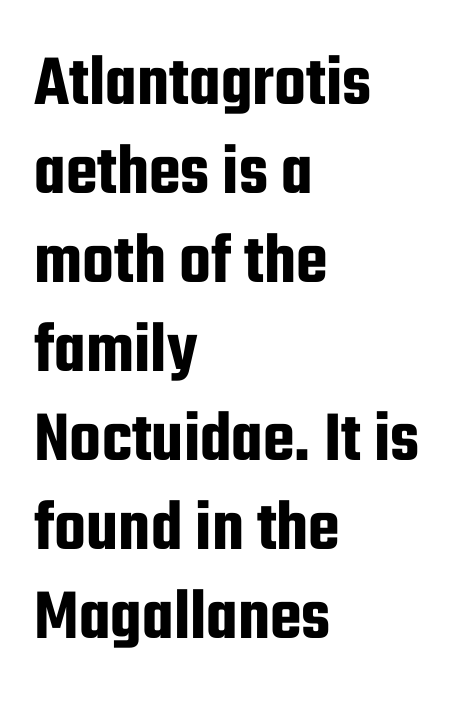
Q: Is the text italic (slanted)? A: No, it is upright.
Q: Is the typeface a serif or a sans-serif typeface? A: Sans-serif.
Q: Is the text underlined? A: No.
Q: How is the paragraph aligned? A: Left-aligned.
Q: Is the spacing between letters normal or unusually wide? A: Normal.
Q: Width (condensed, normal, or wide)? A: Condensed.
Q: Stroke contrast? A: Low.
Q: x-height? A: Medium.
Q: Monospaced? A: No.
